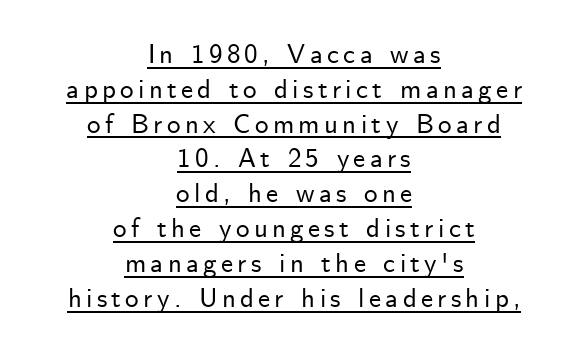
The image shows 27 px text type, upright; set centered, normal line spacing (1.29x), underlined.
